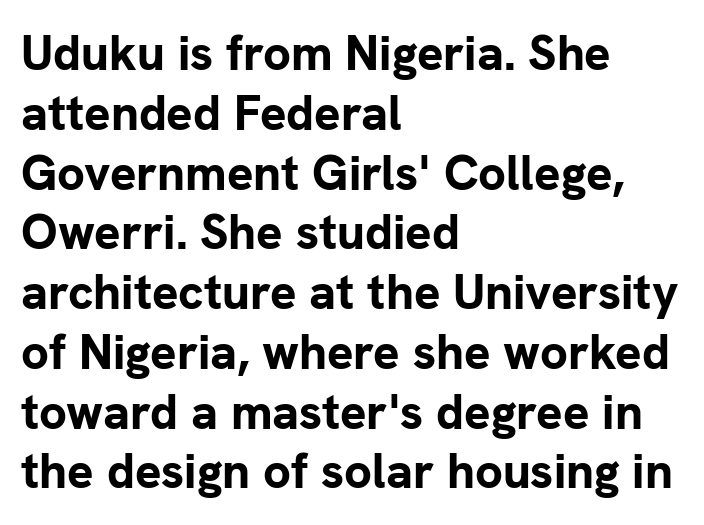
Serif or sans? Sans — the stroke terminals are bare. Honestly, there is no underline to notice here at all. Inter-character spacing is left at the font's built-in metrics. The passage is arranged the way most books set body copy — flush left. Vertical strokes here are truly vertical.
